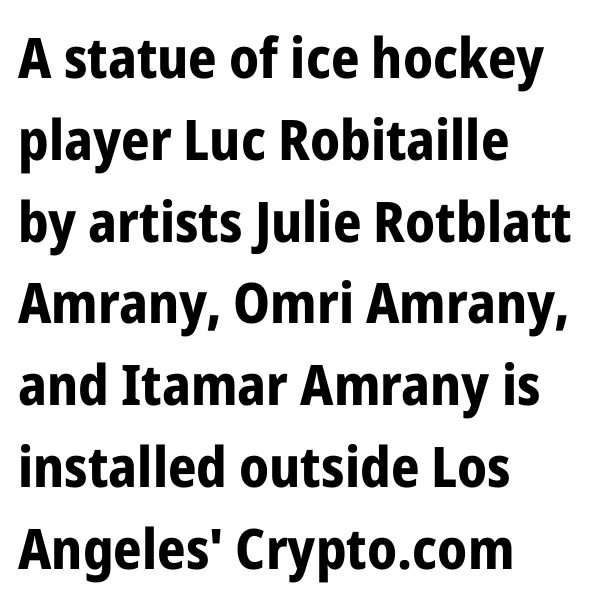
The letters are bold, with thick, heavy strokes. Caption: standard tracking, unaltered. The lines are quadded left. Beneath every word, the page is bare.
